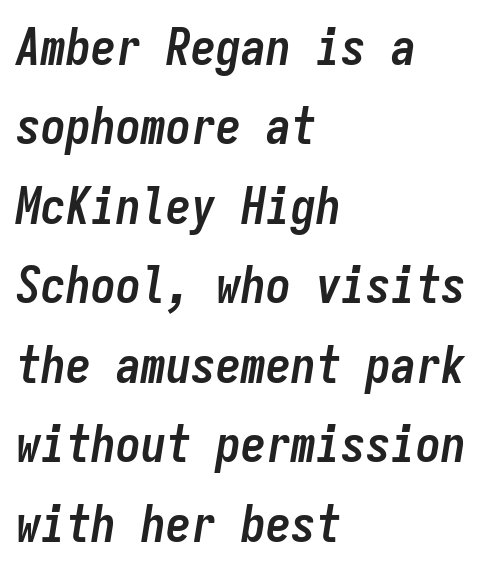
Q: Is the text bold? A: Yes.
Q: Is the text italic (slanted)? A: Yes, it leans right by about 9 degrees.
Q: Is the text underlined? A: No.
Q: How is the paragraph aligned? A: Left-aligned.
Q: Is the spacing between letters normal or unusually wide? A: Normal.
Q: Is the spacing between lines tight, normal or loose? A: Normal.
Q: Width (condensed, normal, or wide)? A: Condensed.
Q: Stroke contrast? A: Low.
Q: x-height? A: Medium.
Q: Monospaced? A: Yes.
